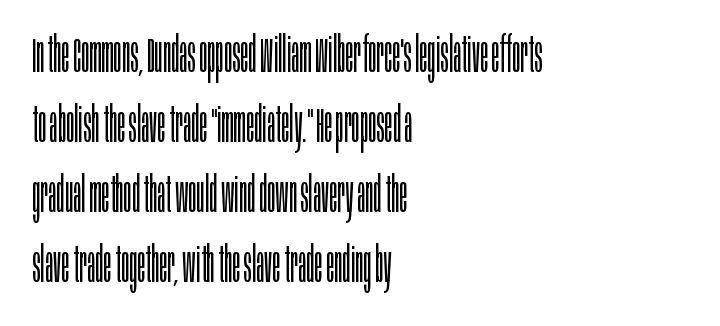
Inter-character spacing is left at the font's built-in metrics. One glance says typical: line gaps are just what's usual. Check under the words: just untouched page. This is roman type, the default non-slanted kind.
